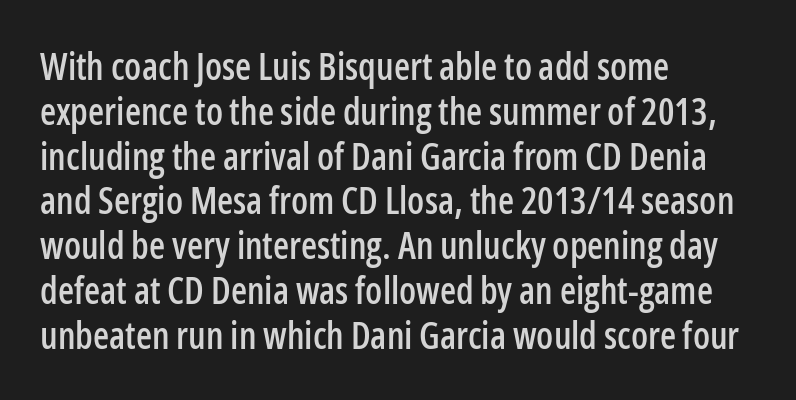
Q: Is the text italic (slanted)? A: No, it is upright.
Q: Is the typeface a serif or a sans-serif typeface? A: Sans-serif.
Q: Is the text underlined? A: No.
Q: How is the paragraph aligned? A: Left-aligned.
Q: Is the spacing between letters normal or unusually wide? A: Normal.
Q: Width (condensed, normal, or wide)? A: Condensed.
Q: Stroke contrast? A: Low.
Q: x-height? A: Medium.
Q: Monospaced? A: No.
